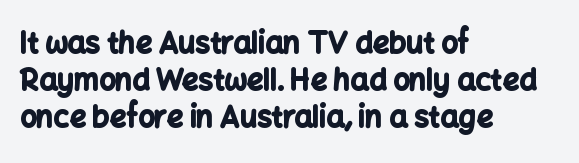
{"serif": "no", "italic": "no", "bold": "yes", "weight": "bold", "width": "normal", "stroke_contrast": "low", "x_height": "medium", "monospaced": "no", "underline": "no", "align": "left", "line_spacing": "normal", "line_spacing_ratio": 1.27, "letter_spacing": "normal", "letter_spacing_em": 0.0, "glyph_px": 29}
